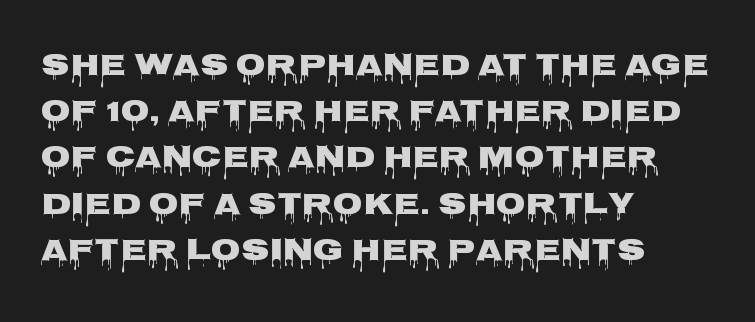
Q: Is the text italic (slanted)? A: No, it is upright.
Q: Is the typeface a serif or a sans-serif typeface? A: Sans-serif.
Q: Is the text underlined? A: No.
Q: How is the paragraph aligned? A: Left-aligned.
Q: Is the spacing between letters normal or unusually wide? A: Normal.
Q: Is the spacing between lines tight, normal or loose? A: Normal.
Q: Width (condensed, normal, or wide)? A: Wide.
Q: Stroke contrast? A: Low.
Q: x-height? A: Large.
Q: Monospaced? A: No.
